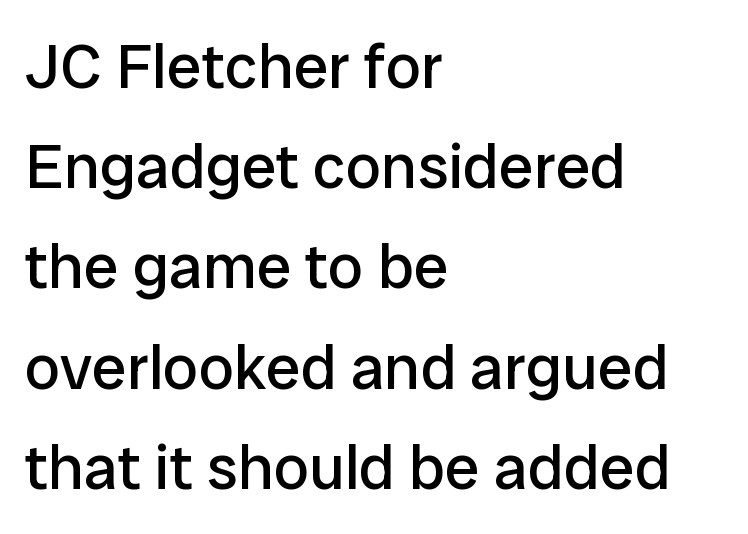
Q: Is the text bold? A: No.
Q: Is the text italic (slanted)? A: No, it is upright.
Q: Is the typeface a serif or a sans-serif typeface? A: Sans-serif.
Q: Is the text underlined? A: No.
Q: How is the paragraph aligned? A: Left-aligned.
Q: Is the spacing between letters normal or unusually wide? A: Normal.
Q: Is the spacing between lines tight, normal or loose? A: Normal.
Q: Width (condensed, normal, or wide)? A: Normal.
Q: Stroke contrast? A: Low.
Q: x-height? A: Medium.
Q: Monospaced? A: No.
